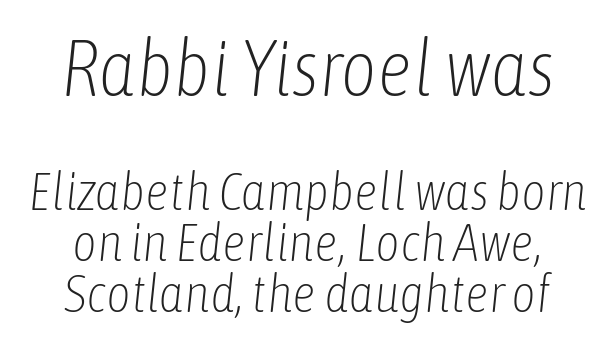
{"italic": "yes", "lean": "right", "slant_degrees": 6, "bold": "no", "weight": "light", "width": "condensed", "stroke_contrast": "low", "x_height": "medium", "monospaced": "no", "underline": "no", "align": "center", "line_spacing": "tight", "line_spacing_ratio": 0.96, "letter_spacing": "normal", "letter_spacing_em": 0.0, "larger_block": "first", "size_ratio": 1.49, "glyph_px": 79}
